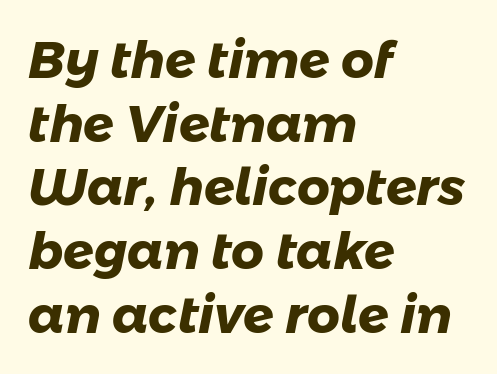
Q: Is the text bold? A: Yes.
Q: Is the typeface a serif or a sans-serif typeface? A: Sans-serif.
Q: Is the text underlined? A: No.
Q: How is the paragraph aligned? A: Left-aligned.
Q: Is the spacing between letters normal or unusually wide? A: Normal.
Q: Is the spacing between lines tight, normal or loose? A: Normal.
Q: Width (condensed, normal, or wide)? A: Normal.
Q: Stroke contrast? A: Low.
Q: x-height? A: Medium.
Q: Monospaced? A: No.
